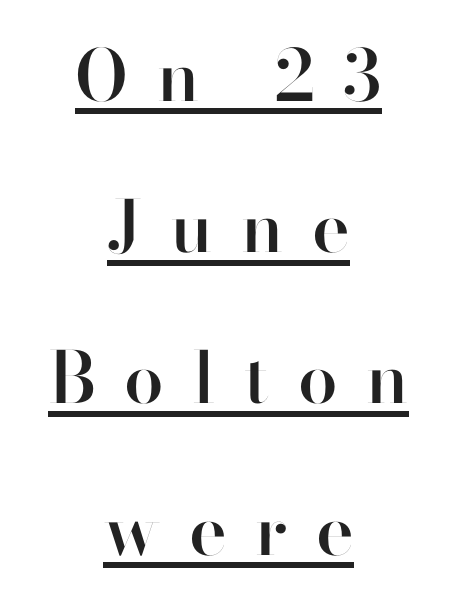
The image shows 71 px semibold sans-serif type, upright; set centered, loose line spacing (2.13x), unusually wide letter spacing (+0.4 em), underlined; high stroke contrast and a small x-height.
